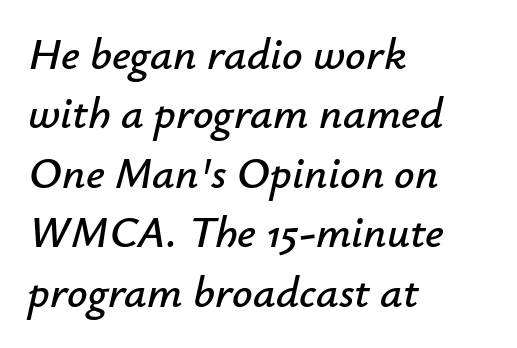
Q: Is the text italic (slanted)? A: Yes, it leans right by about 12 degrees.
Q: Is the text underlined? A: No.
Q: How is the paragraph aligned? A: Left-aligned.
Q: Is the spacing between letters normal or unusually wide? A: Normal.
Q: Is the spacing between lines tight, normal or loose? A: Normal.
Q: Width (condensed, normal, or wide)? A: Normal.
Q: Stroke contrast? A: Low.
Q: x-height? A: Small.
Q: Monospaced? A: No.
